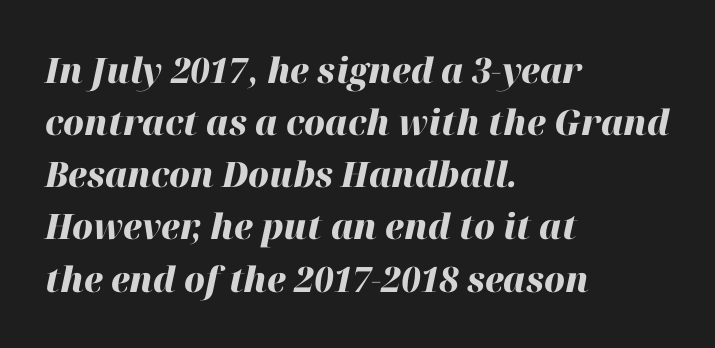
The image shows 35 px heavy type, italic (leaning right); set left-aligned, normal line spacing (1.49x), normal letter spacing, not underlined; high stroke contrast and a medium x-height.
